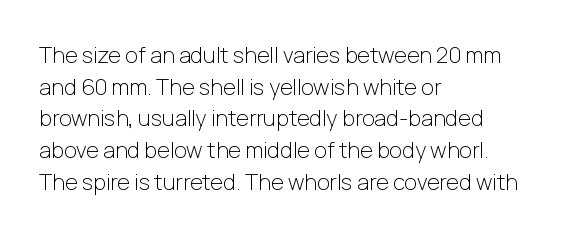
The image shows 22 px text type, upright; set left-aligned, normal line spacing (1.44x), normal letter spacing, not underlined.
